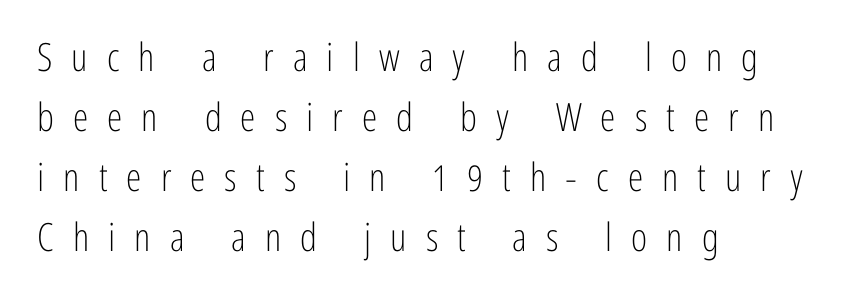
Each stroke keeps to a modest, everyday thickness or less. Proportional: the letters do not fall into vertical columns. Inter-character spacing is expanded well beyond the font's built-in metrics. When letters stand straight like this, we call the style roman or upright.
